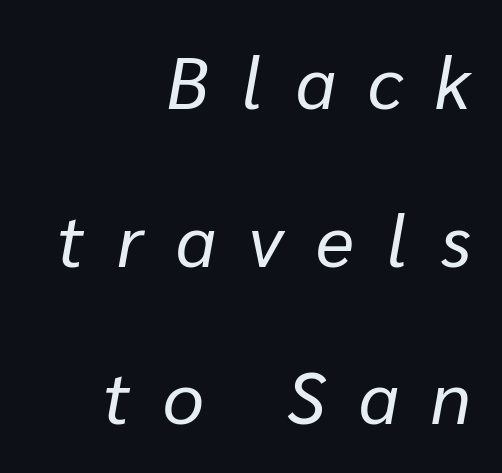
The image shows 73 px regular-weight type, italic (leaning right); set right-aligned, loose line spacing (2.16x), unusually wide letter spacing (+0.45 em), not underlined; low stroke contrast and a medium x-height.
